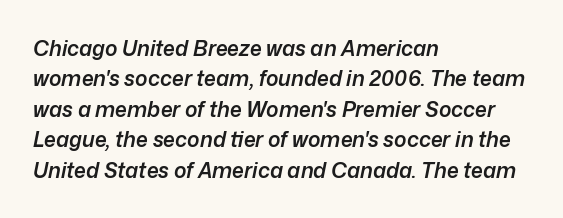
A semibold gives these letters moderate extra thickness, short of bold. If you measured baseline to baseline, you'd find a middling distance. Spacing between characters is what you'd get straight out of the box. The letters are slanted; this is an italic face. A student would call this left alignment; a typographer would say flush left, rag right. Underlining? Definitely not there.
